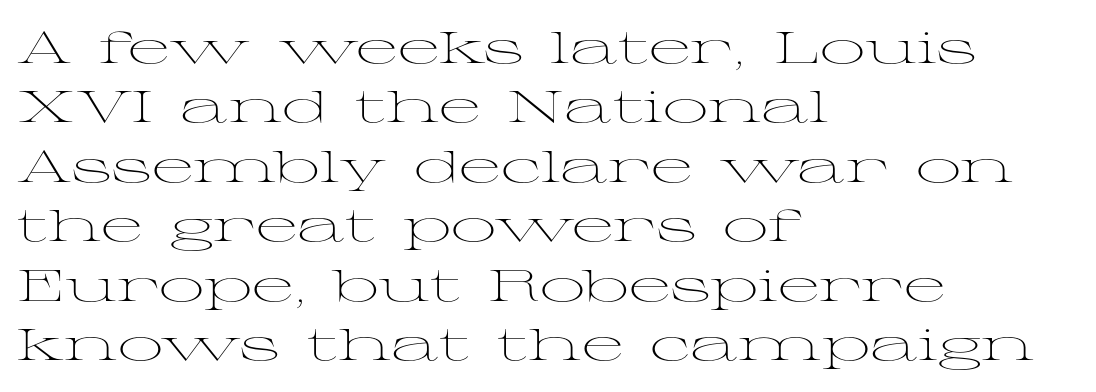
Glyph-to-glyph distance matches everyday printed text. Counters stay open thanks to moderate or lighter strokes. Notice how the stems are strictly vertical — no italics here. Interline gaps are of average width in this sample. These lines stack with their left ends in a neat column.
